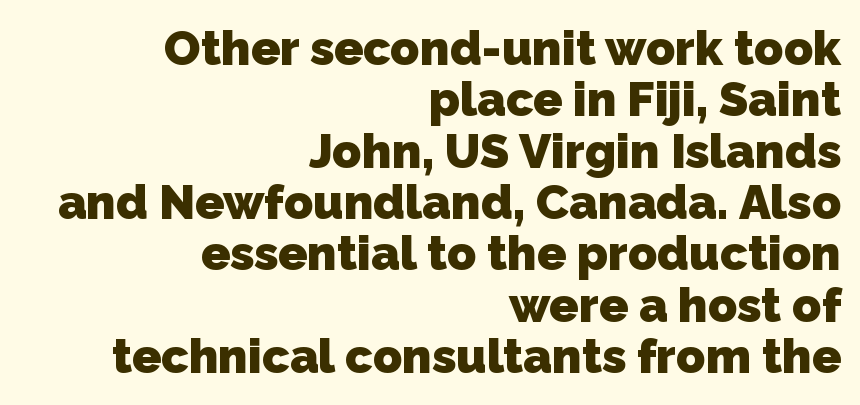
Looks like regular typesetting: each glyph gets only the width it needs. These lines are set flush right with a ragged left edge. This block would grow much taller if given ordinary leading; it's compressed now. The area under the type is left untouched. The characters look thick and weighty, a clear bold. Unlike a traditional serif, this face leaves its strokes unadorned.
